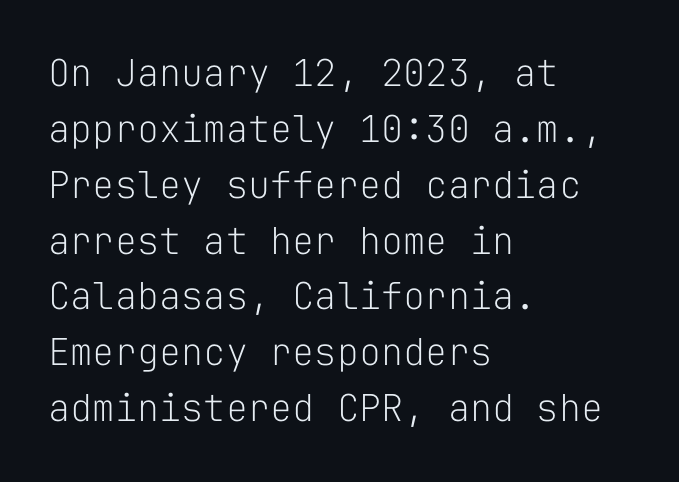
The zone under the glyphs is completely vacant. Each letter, wide or thin by design, is forced into the same width here. This is not heavy type; no bold has been used. Visually the block forms a straight wall on the left and a jagged coastline on the right. A typesetter would call this zero additional tracking. Whoever set this chose a conventional vertical rhythm.
